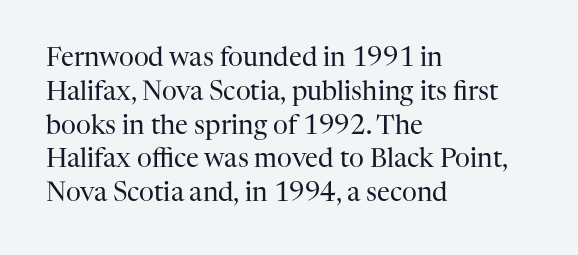
Descenders are the only things crossing below the line. Vertical strokes here are truly vertical. Compared with typical paragraphs, the rows here are spaced about the same. The setting favours the left margin, as ordinary paragraphs usually do.
